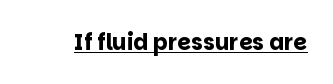
{"italic": "no", "bold": "yes", "underline": "yes", "letter_spacing": "normal", "letter_spacing_em": 0.0, "glyph_px": 22}
